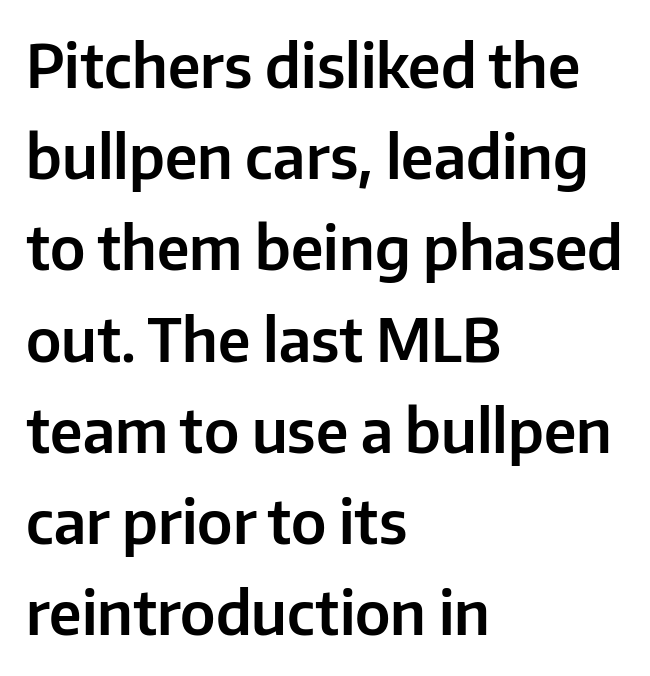
Nobody touched the tracking dial on this one. Unlike italic type, these characters show no tilt at all. Does the type have serifs? No, each stem ends abruptly. Note the varied advance widths — an 'i' is clearly narrower than an 'm'. This sample is left-justified, so line endings fall wherever the words run out.
